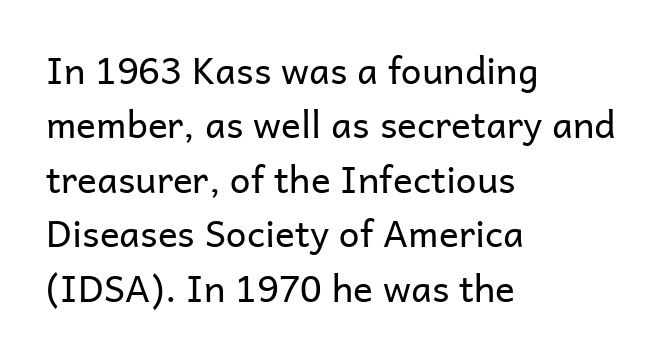
Is this a fixed-width face? No — the glyphs have proportional, varying widths. Bare-footed words on every line. Serifs: no, the terminals of the letterforms are clean. Default kerning and tracking; the words read as compact shapes. Notice how the stems are strictly vertical — no italics here.
